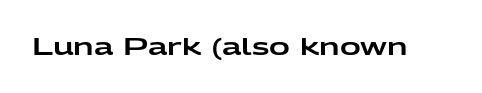
{"italic": "no", "underline": "no", "letter_spacing": "normal", "letter_spacing_em": 0.0, "glyph_px": 23}
